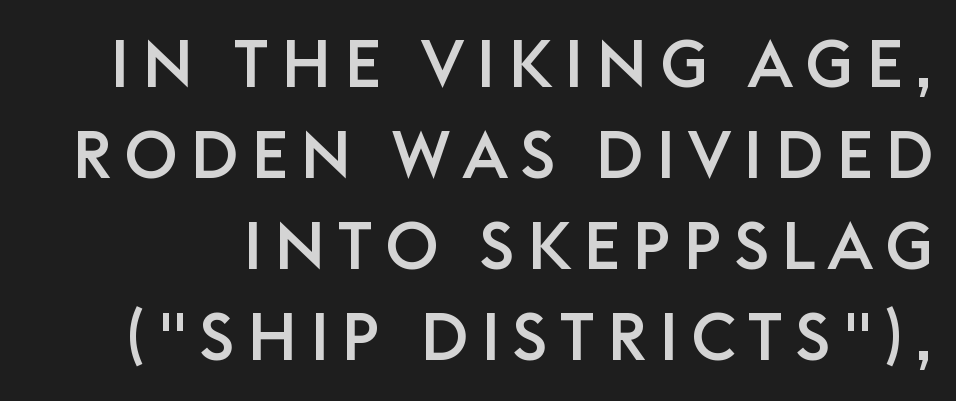
Clear beneath every line of the passage. Note the varied advance widths — an 'i' is clearly narrower than an 'm'. When letters stand straight like this, we call the style roman or upright. The designer went with a sans here, leaving each stem footless.
